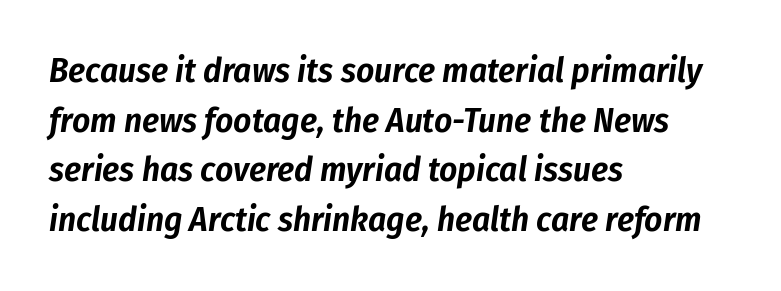
The passage shown is not underscored anywhere. The face used here is proportionally spaced, like ordinary book or web type. If you drew a line through each stem, it would be angled. This rendering uses left alignment, leaving the right contour irregular. Evenly set lines give the paragraph a standard silhouette. Standard letterfit; no display-style spreading of the glyphs.
